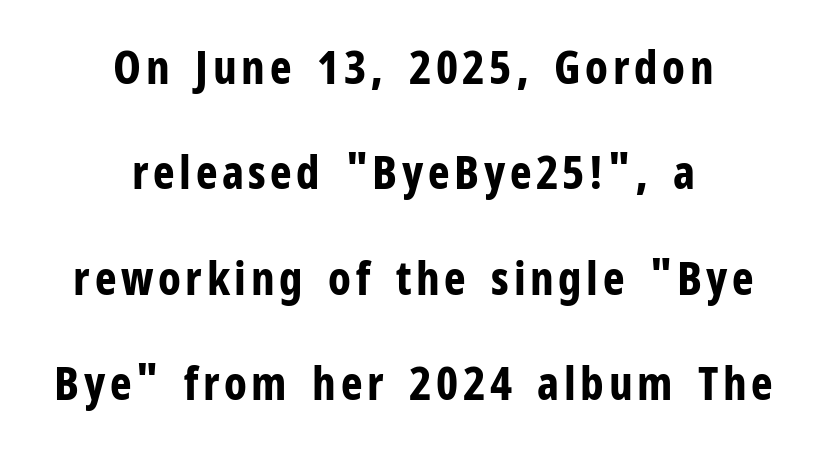
Plain, unruled lines of type. Chunky letters — that's bold for sure. Is there much room between lines? Yes — plenty of vertical air separates them. Posture: straight, roman, zero tilt. Each letter's strokes conclude bluntly, with no projecting serifs.
